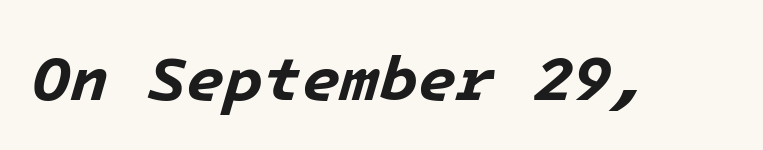
{"italic": "yes", "lean": "right", "slant_degrees": 16, "bold": "yes", "weight": "bold", "width": "normal", "stroke_contrast": "low", "x_height": "medium", "underline": "no", "letter_spacing": "normal", "letter_spacing_em": 0.0, "glyph_px": 63}
